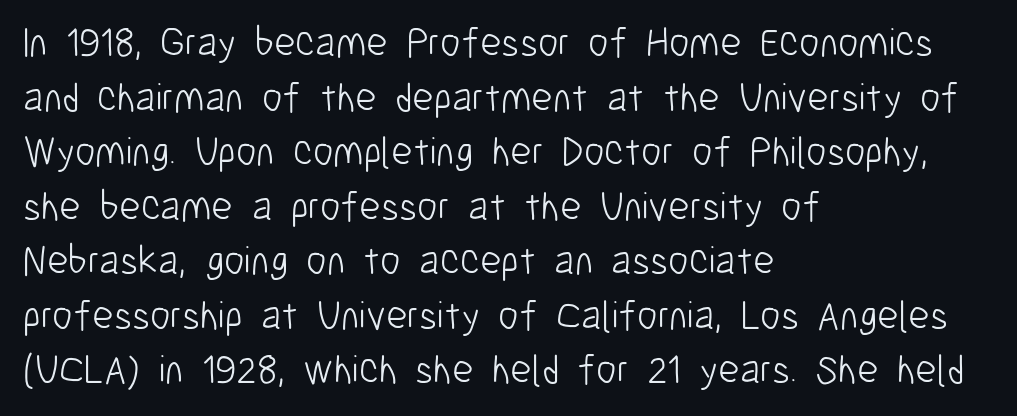
{"serif": "no", "italic": "no", "bold": "no", "weight": "light", "width": "condensed", "stroke_contrast": "low", "x_height": "medium", "monospaced": "no", "underline": "no", "align": "left", "line_spacing": "normal", "line_spacing_ratio": 1.33, "letter_spacing": "normal", "letter_spacing_em": 0.0, "glyph_px": 41}
